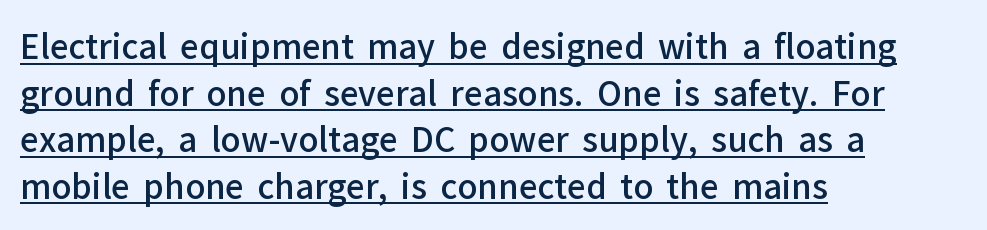
The glyphs in this specimen are sans serif. The string is rendered with underlining switched on. Varying glyph widths throughout — classic text-font behaviour. Is the letter spacing exaggerated? No — it looks like the ordinary default.
